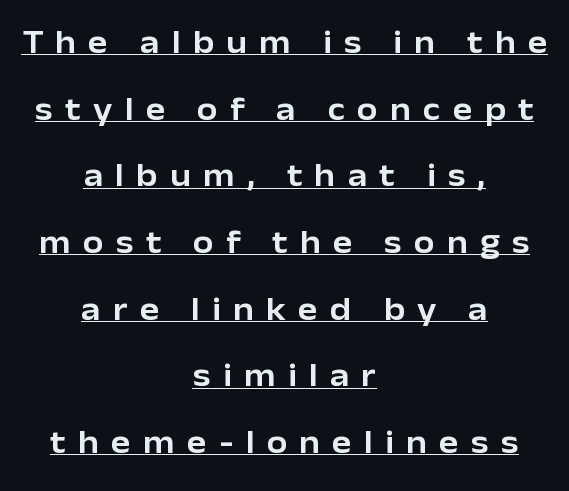
Compared with undecorated copy, this sample adds a rule below the words. A great deal of white space separates one row of letters from the next. The letters stand straight up with perfectly vertical stems. The passage shown is typed in a proportional face where columns would drift. Letterform terminals end flat and unadorned throughout the passage. This rendering uses center alignment, leaving both contours irregular but symmetric.
